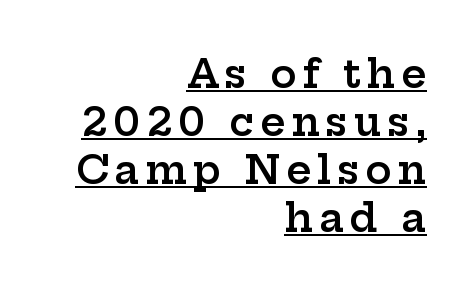
The image shows 39 px semibold, wide serif type, upright; set right-aligned, line spacing 1.23x, underlined; low stroke contrast and a medium x-height.
